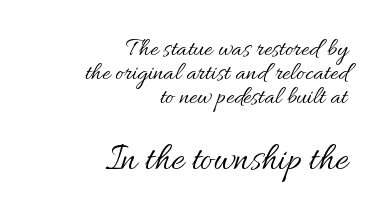
A student would notice the bottom passage is typeset larger than what precedes it. Underlining? Definitely not there. The font sits on the lighter half of the weight spectrum, regular included. This rendering uses right alignment, leaving the left contour irregular.
